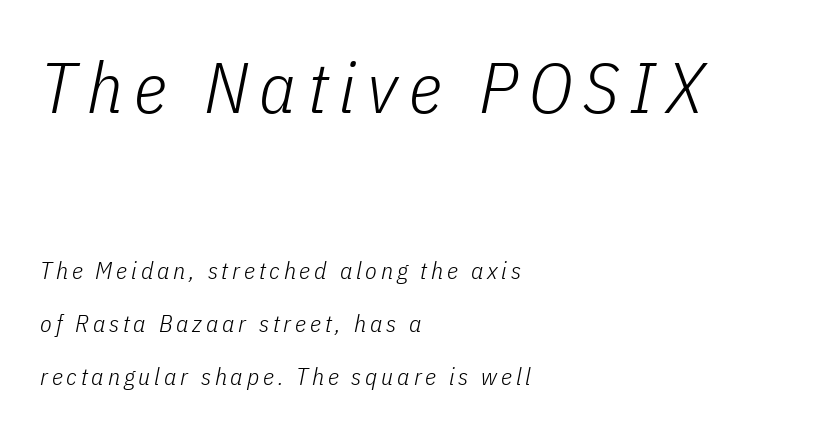
{"italic": "yes", "lean": "right", "slant_degrees": 11, "bold": "no", "weight": "light", "width": "condensed", "stroke_contrast": "low", "x_height": "medium", "monospaced": "no", "underline": "no", "align": "left", "line_spacing": "loose", "line_spacing_ratio": 2.21, "larger_block": "first", "size_ratio": 2.96, "glyph_px": 71}
